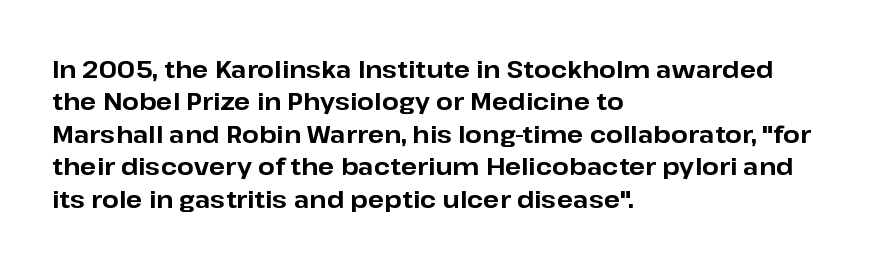
{"italic": "no", "bold": "yes", "underline": "no", "align": "left", "line_spacing": "normal", "line_spacing_ratio": 1.35, "letter_spacing": "normal", "letter_spacing_em": 0.0, "glyph_px": 24}
